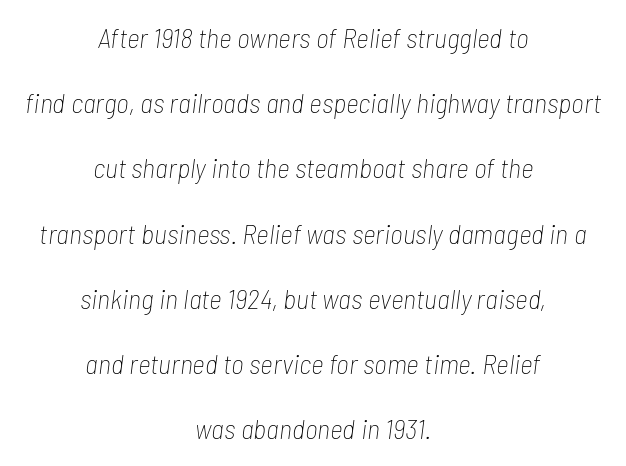
Q: Is the text bold? A: No.
Q: Is the text italic (slanted)? A: Yes, it leans right by about 7 degrees.
Q: Is the text underlined? A: No.
Q: How is the paragraph aligned? A: Centered.
Q: Is the spacing between letters normal or unusually wide? A: Normal.
Q: Is the spacing between lines tight, normal or loose? A: Loose.
Q: Width (condensed, normal, or wide)? A: Condensed.
Q: Stroke contrast? A: Low.
Q: x-height? A: Medium.
Q: Monospaced? A: No.
